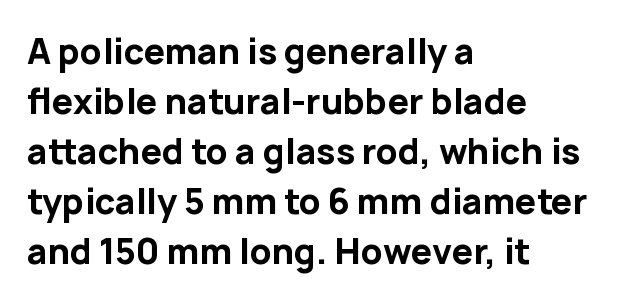
Q: Is the text bold? A: Yes.
Q: Is the text italic (slanted)? A: No, it is upright.
Q: Is the typeface a serif or a sans-serif typeface? A: Sans-serif.
Q: Is the text underlined? A: No.
Q: How is the paragraph aligned? A: Left-aligned.
Q: Is the spacing between letters normal or unusually wide? A: Normal.
Q: Is the spacing between lines tight, normal or loose? A: Normal.
Q: Width (condensed, normal, or wide)? A: Normal.
Q: Stroke contrast? A: Low.
Q: x-height? A: Medium.
Q: Monospaced? A: No.
